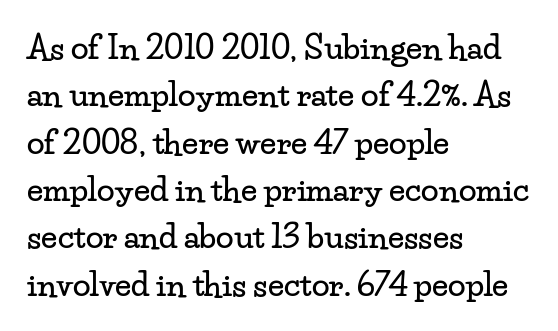
Horizontally, the lines are justified to the leading edge only. In terms of leading, this rendering sits right in the middle. A typesetter would mark this as roman, not italic. Nobody drew a line under any word here. Words appear dense and cohesive because spacing is normal. A serif font was chosen for this passage.
